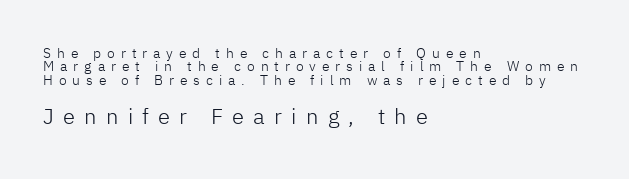
{"italic": "no", "bold": "no", "underline": "no", "align": "left", "line_spacing": "tight", "line_spacing_ratio": 0.95, "letter_spacing": "wide", "letter_spacing_em": 0.42, "larger_block": "second", "size_ratio": 1.57, "glyph_px": 22}
